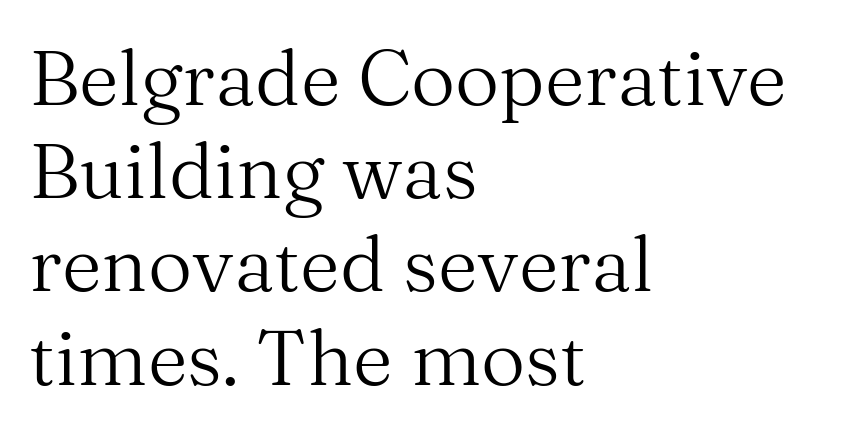
{"serif": "yes", "italic": "no", "bold": "no", "weight": "regular", "width": "normal", "stroke_contrast": "medium", "x_height": "medium", "monospaced": "no", "underline": "no", "align": "left", "line_spacing_ratio": 1.21, "letter_spacing": "normal", "letter_spacing_em": 0.0, "glyph_px": 77}
